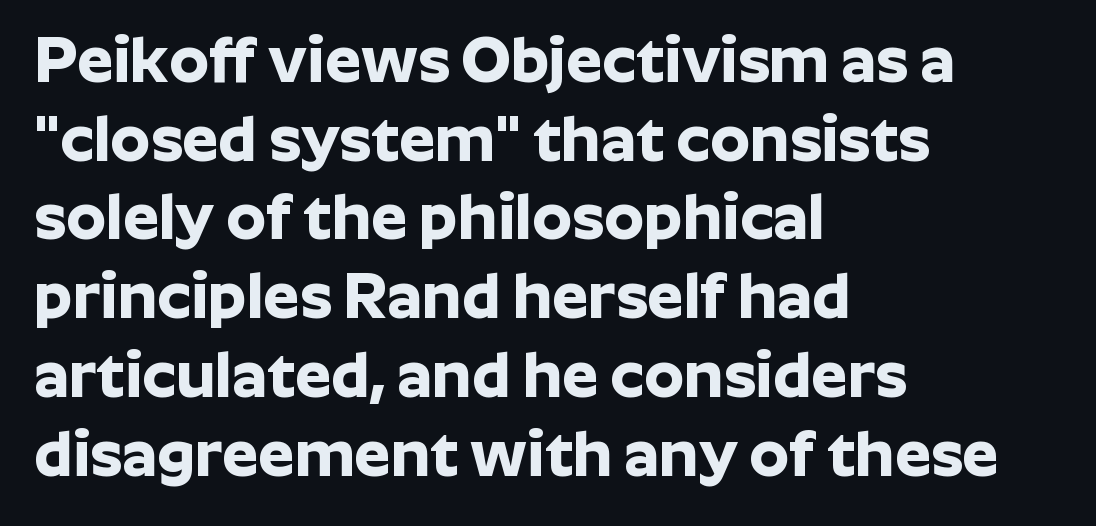
Q: Is the text bold? A: Yes.
Q: Is the text italic (slanted)? A: No, it is upright.
Q: Is the typeface a serif or a sans-serif typeface? A: Sans-serif.
Q: Is the text underlined? A: No.
Q: How is the paragraph aligned? A: Left-aligned.
Q: Is the spacing between letters normal or unusually wide? A: Normal.
Q: Width (condensed, normal, or wide)? A: Normal.
Q: Stroke contrast? A: Low.
Q: x-height? A: Medium.
Q: Monospaced? A: No.
